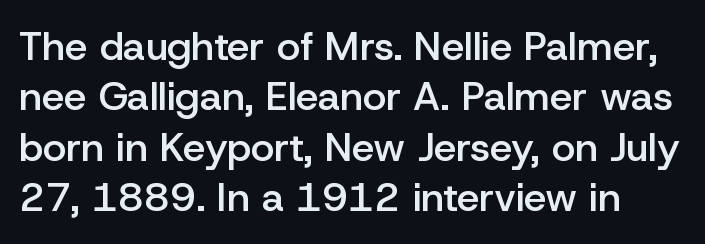
I'd describe the lettering as semibold — firm but not a full bold. The specimen omits any rule beneath the text block's lines. Horizontal bands of white between lines are of average thickness. Classification — sans serif.
